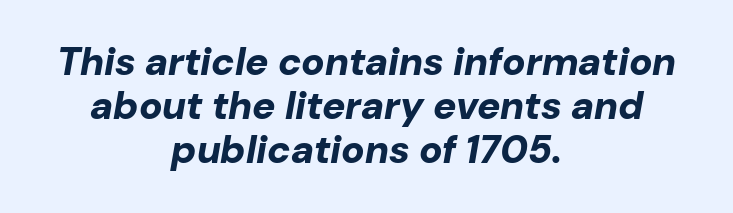
The image shows 39 px bold type, italic (leaning right); set centered, tight line spacing (1.13x), normal letter spacing, not underlined; low stroke contrast and a medium x-height.
